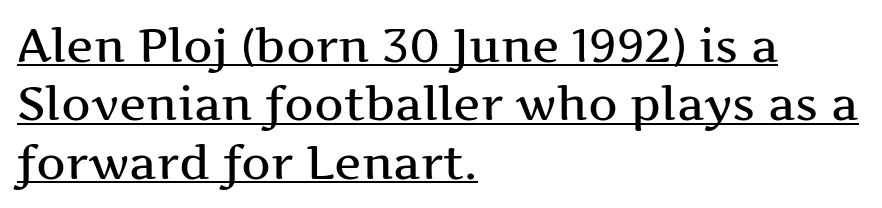
{"serif": "yes", "italic": "no", "width": "wide", "stroke_contrast": "medium", "x_height": "medium", "monospaced": "no", "underline": "yes", "align": "left", "line_spacing": "normal", "line_spacing_ratio": 1.27, "letter_spacing": "normal", "letter_spacing_em": 0.0, "glyph_px": 46}
